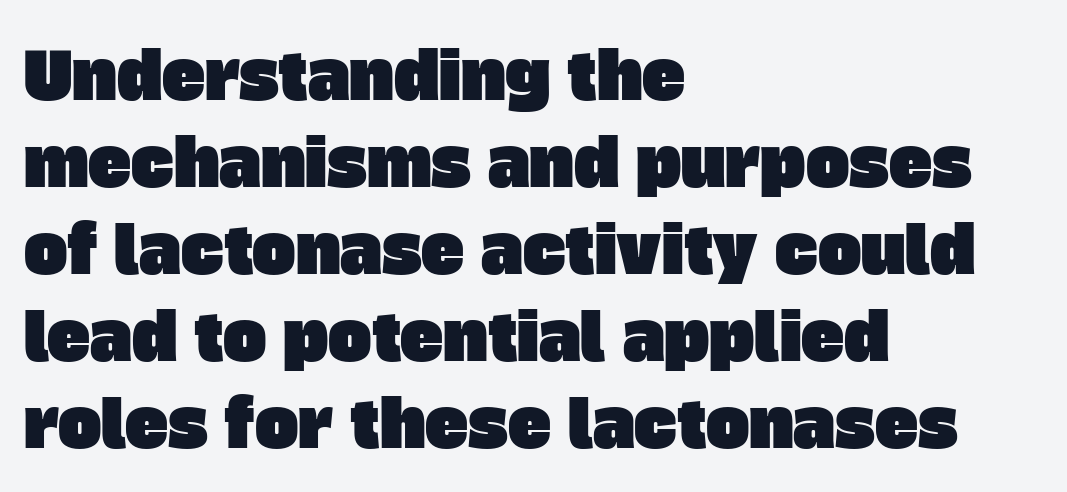
{"serif": "no", "width": "normal", "stroke_contrast": "low", "x_height": "large", "monospaced": "no", "underline": "no", "align": "left", "line_spacing": "normal", "line_spacing_ratio": 1.34, "letter_spacing": "normal", "letter_spacing_em": 0.0, "glyph_px": 65}
